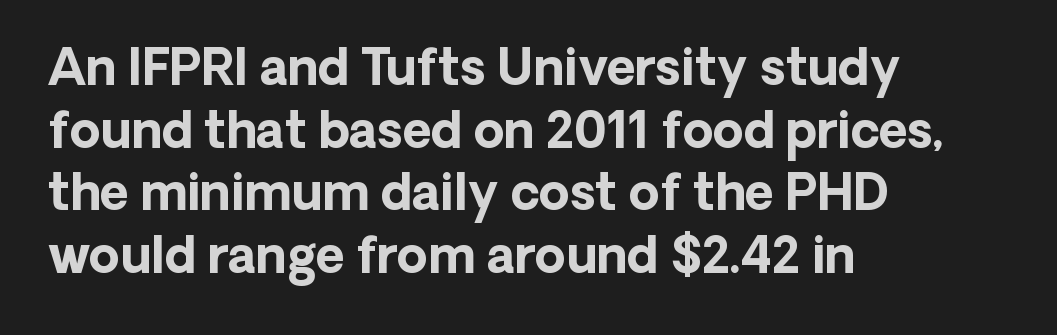
Q: Is the text bold? A: Yes.
Q: Is the text italic (slanted)? A: No, it is upright.
Q: Is the typeface a serif or a sans-serif typeface? A: Sans-serif.
Q: Is the text underlined? A: No.
Q: How is the paragraph aligned? A: Left-aligned.
Q: Is the spacing between letters normal or unusually wide? A: Normal.
Q: Is the spacing between lines tight, normal or loose? A: Normal.
Q: Width (condensed, normal, or wide)? A: Normal.
Q: Stroke contrast? A: Low.
Q: x-height? A: Medium.
Q: Monospaced? A: No.
